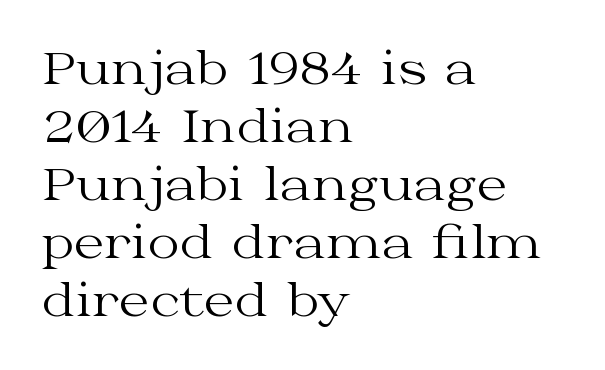
{"serif": "yes", "italic": "no", "bold": "no", "weight": "regular", "width": "wide", "stroke_contrast": "medium", "x_height": "medium", "monospaced": "no", "underline": "no", "align": "left", "line_spacing": "normal", "line_spacing_ratio": 1.32, "letter_spacing": "normal", "letter_spacing_em": 0.0, "glyph_px": 44}
